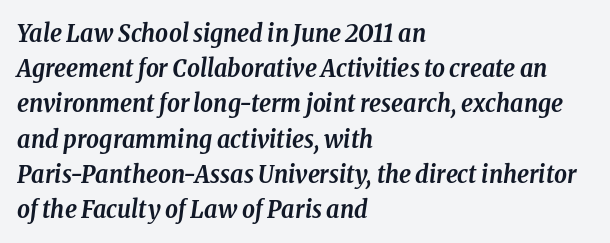
Caption: multi-line text, flush left, ragged right. Strokes here are thick enough to call this a true bold. Spacing between characters is what you'd get straight out of the box. Words float on clear page, feet unadorned.
